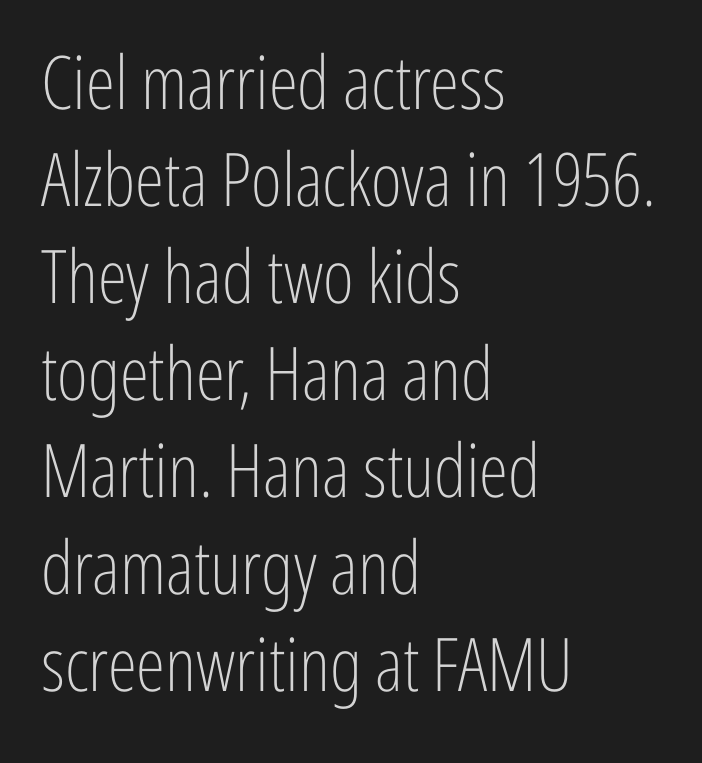
{"serif": "no", "italic": "no", "bold": "no", "weight": "light", "width": "condensed", "stroke_contrast": "low", "x_height": "medium", "monospaced": "no", "underline": "no", "align": "left", "line_spacing": "normal", "line_spacing_ratio": 1.31, "letter_spacing": "normal", "letter_spacing_em": 0.0, "glyph_px": 74}
